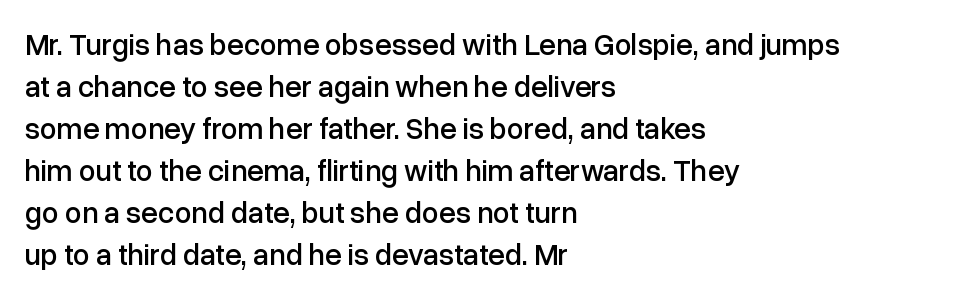
The glyphs in this specimen are sans serif. The lettering holds an erect, upright posture throughout. These lines are set flush left with a ragged right edge. How would I describe the line gaps? Plain and ordinary. These lines are rendered in a variable-pitch font.
